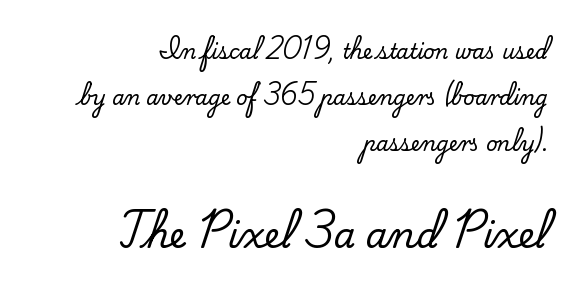
Q: Is the text italic (slanted)? A: Yes.
Q: Is the typeface a serif or a sans-serif typeface? A: Serif.
Q: Is the text underlined? A: No.
Q: How is the paragraph aligned? A: Right-aligned.
Q: Is the spacing between letters normal or unusually wide? A: Normal.
Q: Is the spacing between lines tight, normal or loose? A: Loose.
Q: Which block of text is set in a larger size, the first (top) or the second (bottom)? A: The second (bottom) one.
Q: Width (condensed, normal, or wide)? A: Normal.
Q: Stroke contrast? A: Low.
Q: x-height? A: Small.
Q: Monospaced? A: No.
